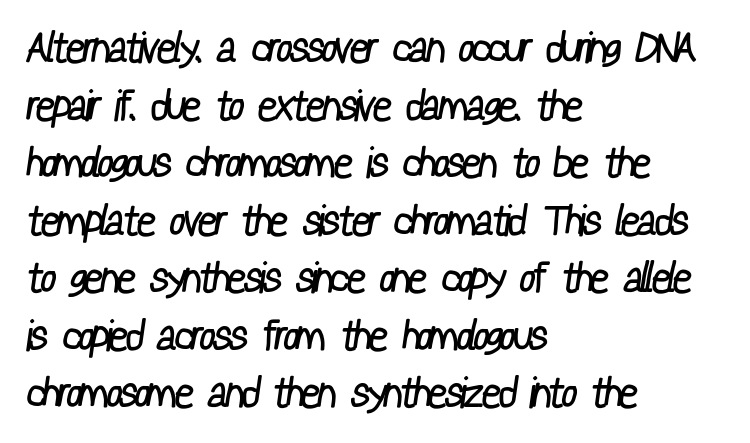
Line spacing here is normal. The letters look calm and open, with moderate or lighter stems. Is this a sans? Yes — the strokes have no serifs. Each row of text sits above clean, open space. Words appear dense and cohesive because spacing is normal. The rendering uses natural spacing where letterforms have individual widths.
